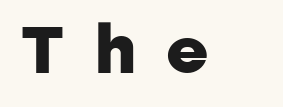
{"serif": "no", "italic": "no", "bold": "yes", "weight": "heavy", "width": "normal", "stroke_contrast": "low", "x_height": "medium", "monospaced": "no", "underline": "no", "letter_spacing": "wide", "letter_spacing_em": 0.47, "glyph_px": 65}
